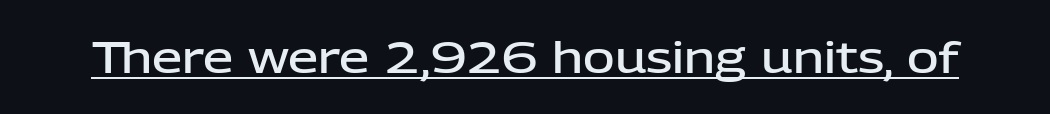
Q: Is the text bold? A: Semi-bold.
Q: Is the text italic (slanted)? A: No, it is upright.
Q: Is the typeface a serif or a sans-serif typeface? A: Sans-serif.
Q: Is the text underlined? A: Yes.
Q: Is the spacing between letters normal or unusually wide? A: Normal.
Q: Width (condensed, normal, or wide)? A: Normal.
Q: Stroke contrast? A: Low.
Q: x-height? A: Medium.
Q: Monospaced? A: No.
